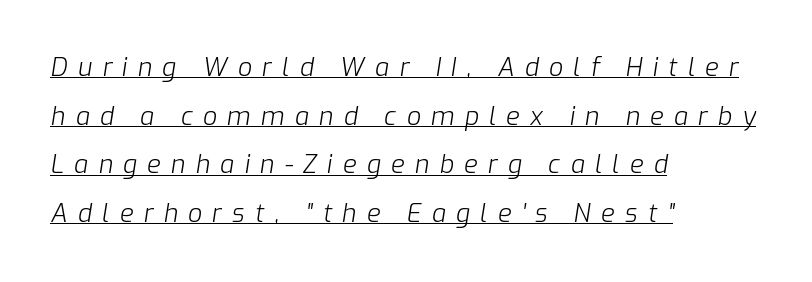
Q: Is the text bold? A: No.
Q: Is the text italic (slanted)? A: Yes, it leans right by about 9 degrees.
Q: Is the text underlined? A: Yes.
Q: How is the paragraph aligned? A: Left-aligned.
Q: Is the spacing between letters normal or unusually wide? A: Unusually wide.
Q: Is the spacing between lines tight, normal or loose? A: Loose.
